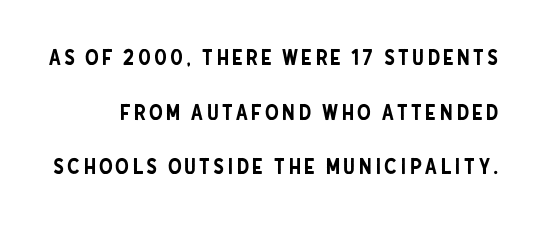
Horizontal bands of white between lines are thick stripes. Bare-footed words on every line. The lettering stays uniformly vertical, giving the passage a roman look.
